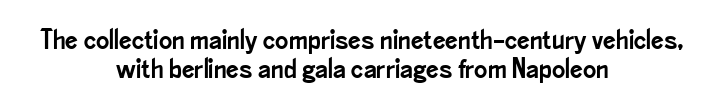
{"serif": "no", "italic": "no", "width": "condensed", "stroke_contrast": "low", "x_height": "small", "monospaced": "no", "underline": "no", "align": "center", "line_spacing": "tight", "line_spacing_ratio": 1.05, "letter_spacing": "normal", "letter_spacing_em": 0.0, "glyph_px": 28}
